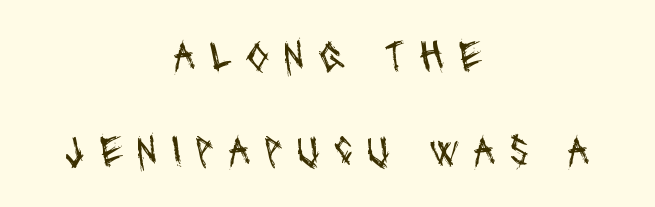
The image shows 44 px regular-weight, condensed sans-serif type; set centered, loose line spacing (2.17x), unusually wide letter spacing (+0.31 em), not underlined; medium stroke contrast and a large x-height.
